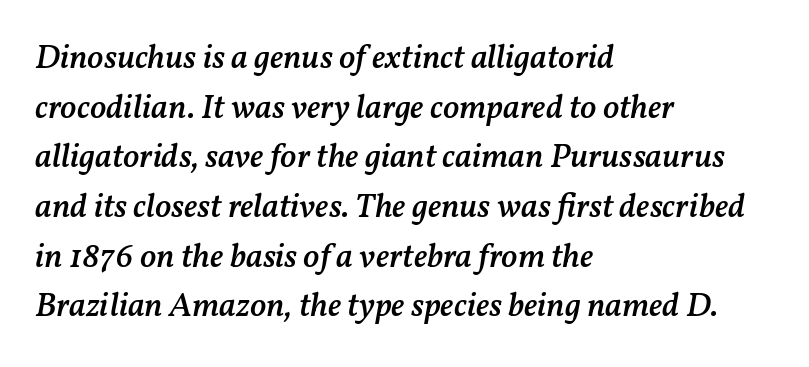
Q: Is the text bold? A: Semi-bold.
Q: Is the text italic (slanted)? A: Yes, it leans right by about 11 degrees.
Q: Is the text underlined? A: No.
Q: How is the paragraph aligned? A: Left-aligned.
Q: Is the spacing between letters normal or unusually wide? A: Normal.
Q: Is the spacing between lines tight, normal or loose? A: Normal.
Q: Width (condensed, normal, or wide)? A: Normal.
Q: Stroke contrast? A: Medium.
Q: x-height? A: Medium.
Q: Monospaced? A: No.
